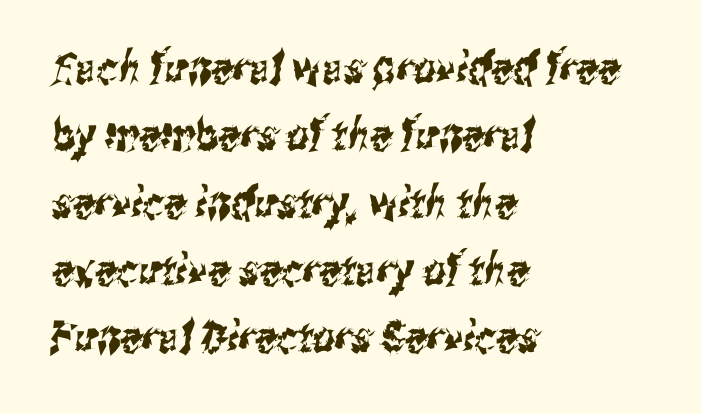
{"serif": "no", "width": "condensed", "stroke_contrast": "medium", "x_height": "medium", "monospaced": "no", "underline": "no", "align": "left", "line_spacing": "normal", "line_spacing_ratio": 1.53, "letter_spacing": "normal", "letter_spacing_em": 0.0, "glyph_px": 44}
